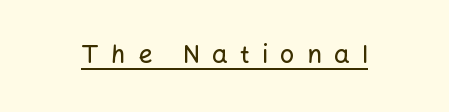
Q: Is the text italic (slanted)? A: No, it is upright.
Q: Is the text underlined? A: Yes.
Q: Is the spacing between letters normal or unusually wide? A: Unusually wide.
